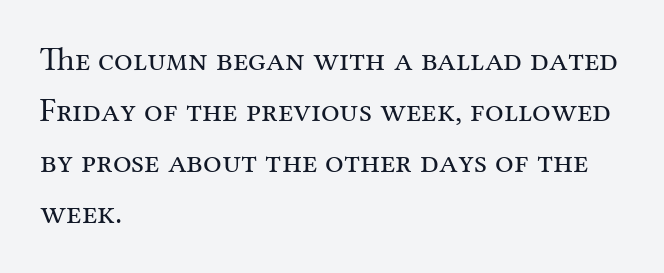
{"serif": "yes", "italic": "no", "bold": "no", "weight": "regular", "width": "normal", "stroke_contrast": "medium", "x_height": "medium", "monospaced": "no", "underline": "no", "align": "left", "line_spacing": "normal", "line_spacing_ratio": 1.55, "letter_spacing": "normal", "letter_spacing_em": 0.0, "glyph_px": 33}
